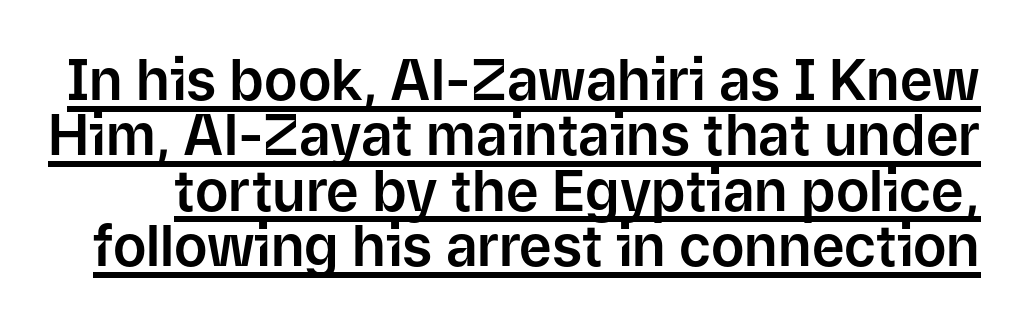
Q: Is the text italic (slanted)? A: No, it is upright.
Q: Is the typeface a serif or a sans-serif typeface? A: Sans-serif.
Q: Is the text underlined? A: Yes.
Q: Is the spacing between letters normal or unusually wide? A: Normal.
Q: Is the spacing between lines tight, normal or loose? A: Tight.
Q: Width (condensed, normal, or wide)? A: Normal.
Q: Stroke contrast? A: Low.
Q: x-height? A: Medium.
Q: Monospaced? A: No.
